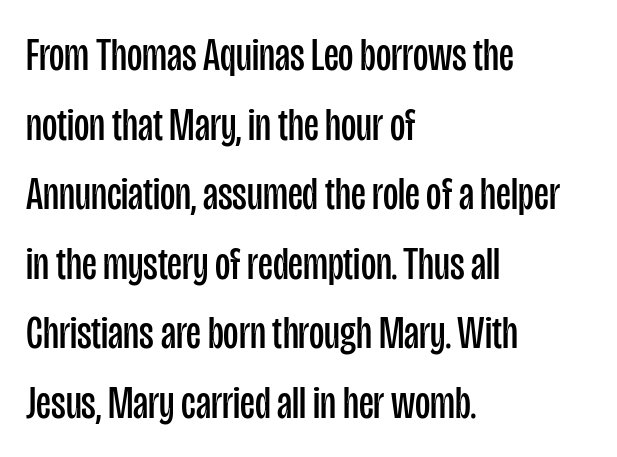
{"serif": "no", "italic": "no", "bold": "no", "weight": "regular", "width": "condensed", "stroke_contrast": "low", "x_height": "large", "monospaced": "no", "underline": "no", "align": "left", "line_spacing": "normal", "line_spacing_ratio": 1.48, "letter_spacing": "normal", "letter_spacing_em": 0.0, "glyph_px": 47}
